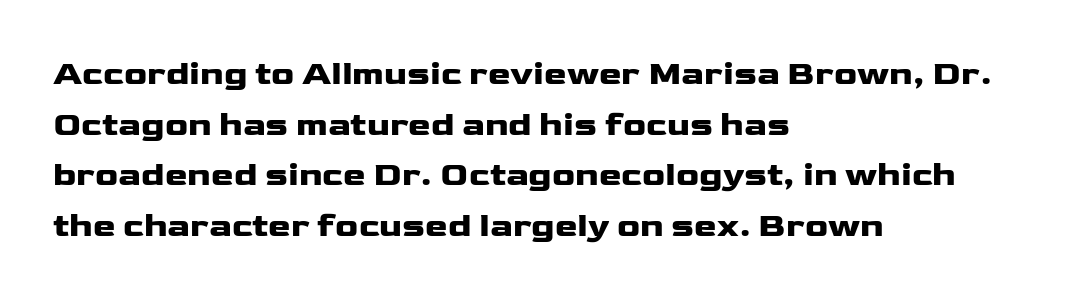
{"serif": "no", "italic": "no", "bold": "yes", "weight": "heavy", "width": "wide", "stroke_contrast": "low", "x_height": "medium", "monospaced": "no", "underline": "no", "align": "left", "line_spacing": "normal", "line_spacing_ratio": 1.49, "letter_spacing": "normal", "letter_spacing_em": 0.0, "glyph_px": 34}
